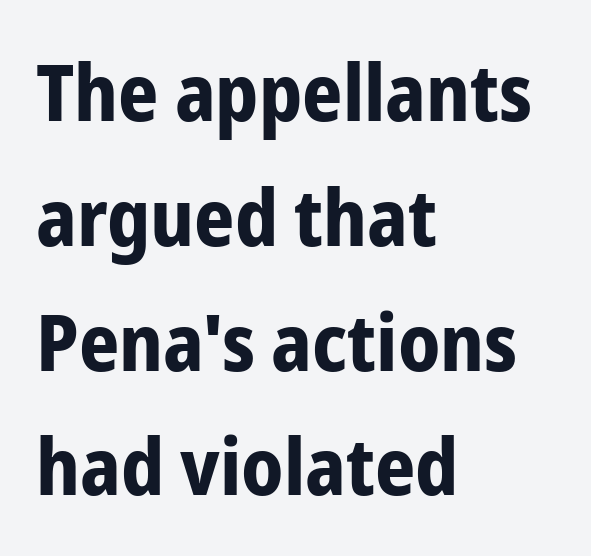
Q: Is the text bold? A: Yes.
Q: Is the text italic (slanted)? A: No, it is upright.
Q: Is the typeface a serif or a sans-serif typeface? A: Sans-serif.
Q: Is the text underlined? A: No.
Q: How is the paragraph aligned? A: Left-aligned.
Q: Is the spacing between letters normal or unusually wide? A: Normal.
Q: Is the spacing between lines tight, normal or loose? A: Normal.
Q: Width (condensed, normal, or wide)? A: Condensed.
Q: Stroke contrast? A: Low.
Q: x-height? A: Medium.
Q: Monospaced? A: No.
